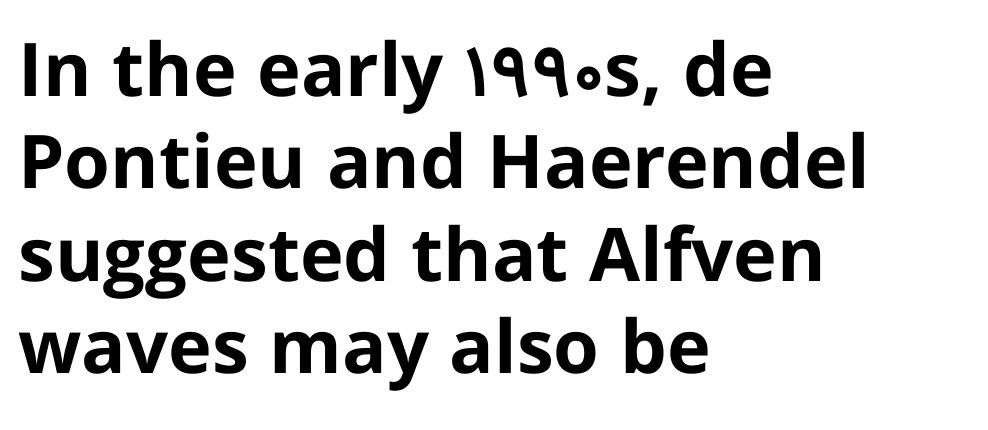
The image shows 74 px bold sans-serif type, upright; set left-aligned, normal line spacing (1.25x), normal letter spacing, not underlined; low stroke contrast and a medium x-height.
